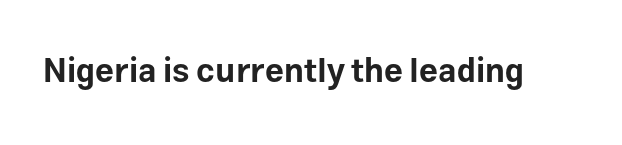
The image shows 33 px bold sans-serif type, upright; set normal letter spacing, not underlined; low stroke contrast and a medium x-height.
